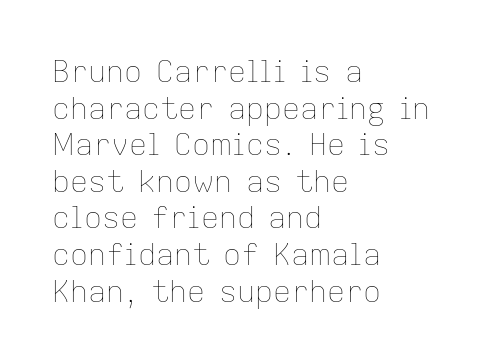
Q: Is the text bold? A: No.
Q: Is the text italic (slanted)? A: No, it is upright.
Q: Is the text underlined? A: No.
Q: How is the paragraph aligned? A: Left-aligned.
Q: Is the spacing between letters normal or unusually wide? A: Normal.
Q: Width (condensed, normal, or wide)? A: Normal.
Q: Stroke contrast? A: Low.
Q: x-height? A: Medium.
Q: Monospaced? A: No.
